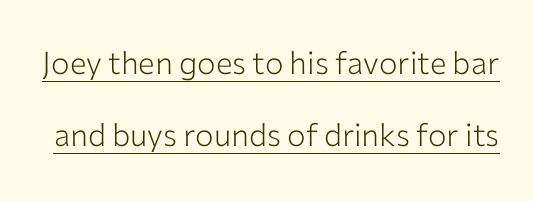
Q: Is the text bold? A: No.
Q: Is the text italic (slanted)? A: No, it is upright.
Q: Is the typeface a serif or a sans-serif typeface? A: Sans-serif.
Q: Is the text underlined? A: Yes.
Q: Is the spacing between letters normal or unusually wide? A: Normal.
Q: Is the spacing between lines tight, normal or loose? A: Loose.
Q: Width (condensed, normal, or wide)? A: Normal.
Q: Stroke contrast? A: Low.
Q: x-height? A: Medium.
Q: Monospaced? A: No.
